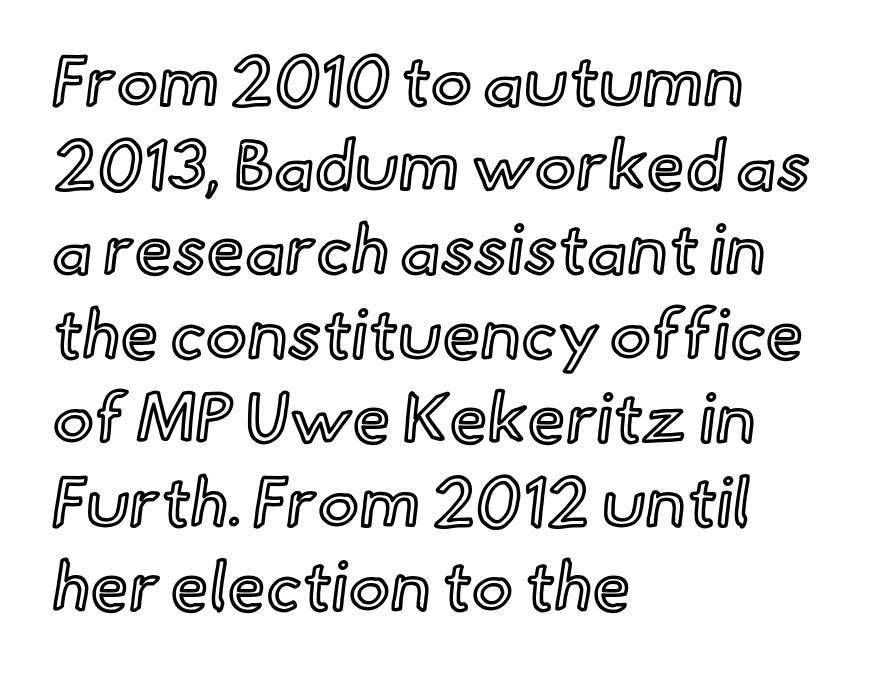
{"width": "normal", "x_height": "small", "monospaced": "no", "underline": "no", "align": "left", "line_spacing_ratio": 1.22, "letter_spacing": "normal", "letter_spacing_em": 0.0, "glyph_px": 69}
